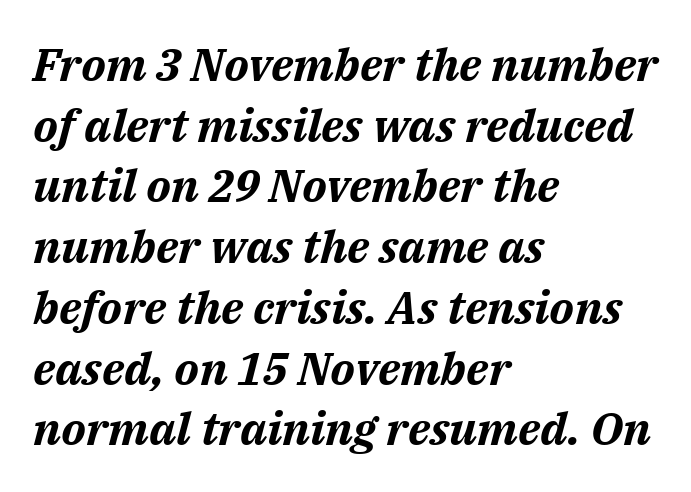
The image shows 46 px bold type, italic (leaning right); set left-aligned, normal line spacing (1.32x), normal letter spacing, not underlined; medium stroke contrast and a medium x-height.
